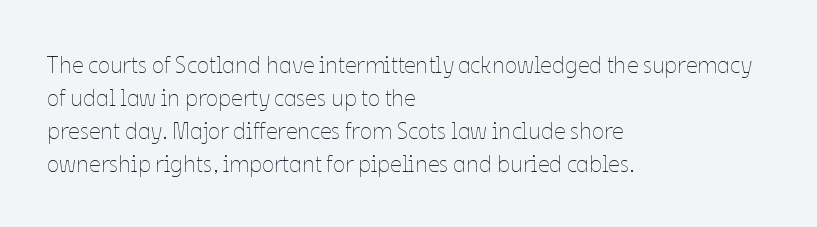
Q: Is the text bold? A: No.
Q: Is the text italic (slanted)? A: No, it is upright.
Q: Is the text underlined? A: No.
Q: How is the paragraph aligned? A: Left-aligned.
Q: Is the spacing between letters normal or unusually wide? A: Normal.
Q: Is the spacing between lines tight, normal or loose? A: Normal.
